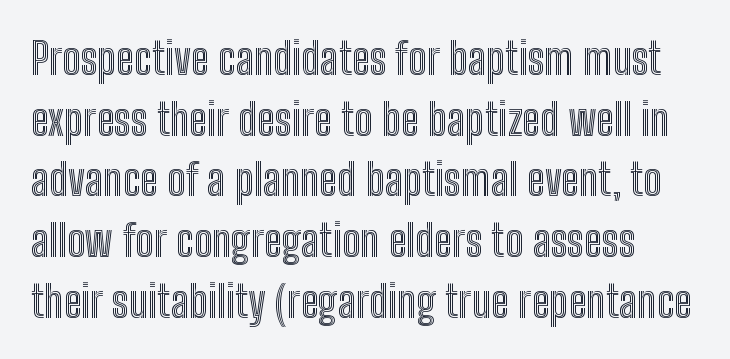
The image shows 44 px condensed type, upright; set normal line spacing (1.38x), normal letter spacing, not underlined; a medium x-height.
